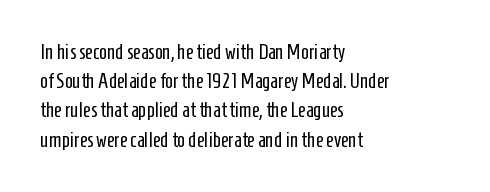
Tracking here is standard; glyphs follow each other at the usual distance. Heft: none added — not bold. These lines are set flush left with a ragged right edge. The letters stand straight up with perfectly vertical stems. Has an underline been added? It has not.
